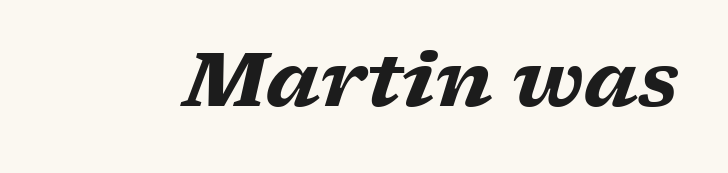
The image shows 74 px heavy, wide serif type, italic (leaning right); set normal letter spacing, not underlined; low stroke contrast and a medium x-height.
